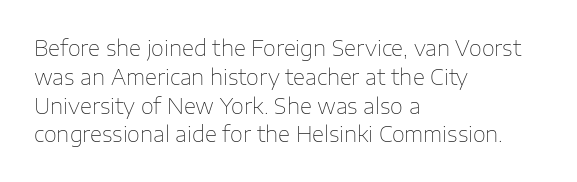
{"italic": "no", "bold": "no", "underline": "no", "align": "left", "line_spacing": "normal", "line_spacing_ratio": 1.37, "letter_spacing": "normal", "letter_spacing_em": 0.0, "glyph_px": 21}
